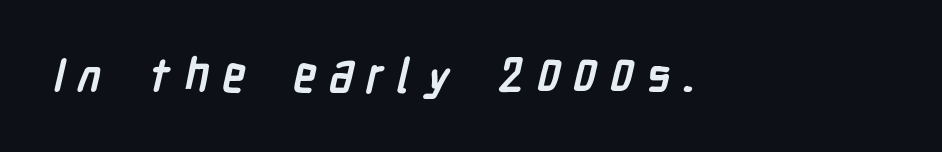
The image shows 47 px semibold, condensed sans-serif type; set unusually wide letter spacing (+0.28 em), not underlined; low stroke contrast and a medium x-height.
